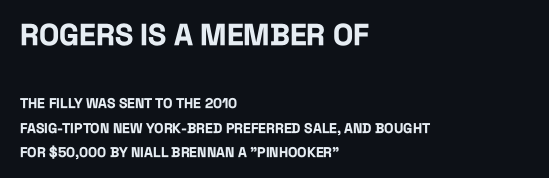
The glyphs are unaccompanied by any horizontal stroke below them. Note: larger setting up top, smaller setting below. Think of a printed novel: that variable character pitch is what you see here. Notice how the stems are strictly vertical — no italics here.
